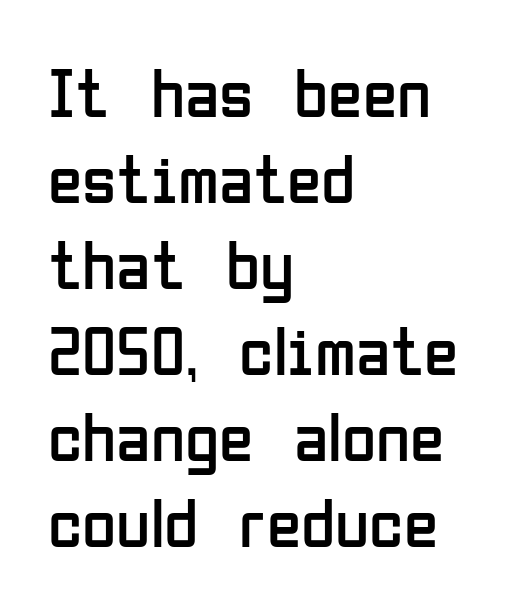
{"serif": "no", "italic": "no", "bold": "no", "weight": "regular", "width": "condensed", "stroke_contrast": "low", "x_height": "medium", "monospaced": "no", "underline": "no", "align": "left", "line_spacing_ratio": 1.23, "letter_spacing": "normal", "letter_spacing_em": 0.0, "glyph_px": 70}
